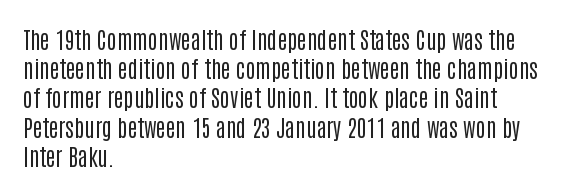
Nothing unusual about the tracking: characters are spaced as the font intends. Caption: multi-line text, flush left, ragged right. How would I describe the line gaps? Plain and ordinary. Unbolded letterforms with no extra heft.
